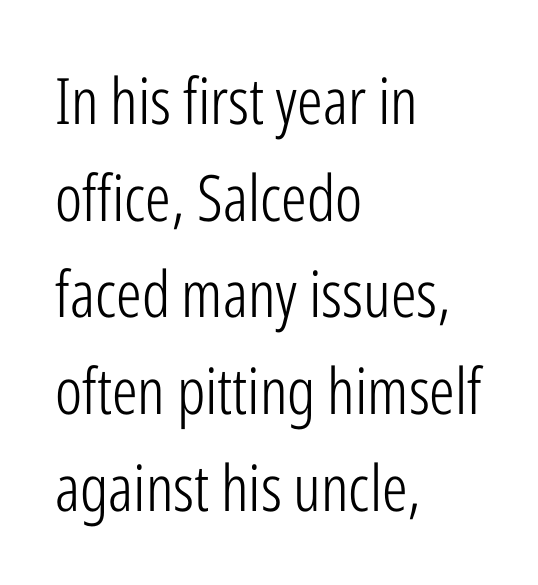
The type is set solid horizontally, with unmodified tracking. The text was rendered using a sans face with plain stroke endings. Posture: vertical. This sample is left-justified, so line endings fall wherever the words run out. Spacing verdict: proportional, widths tailored to each character.
